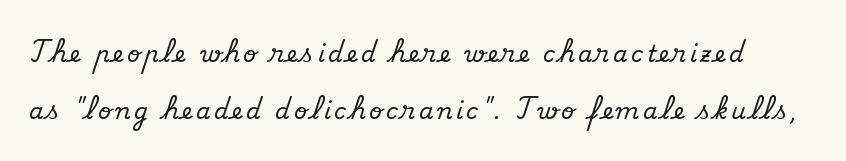
Q: Is the text italic (slanted)? A: Yes.
Q: Is the text underlined? A: No.
Q: Is the spacing between lines tight, normal or loose? A: Loose.
